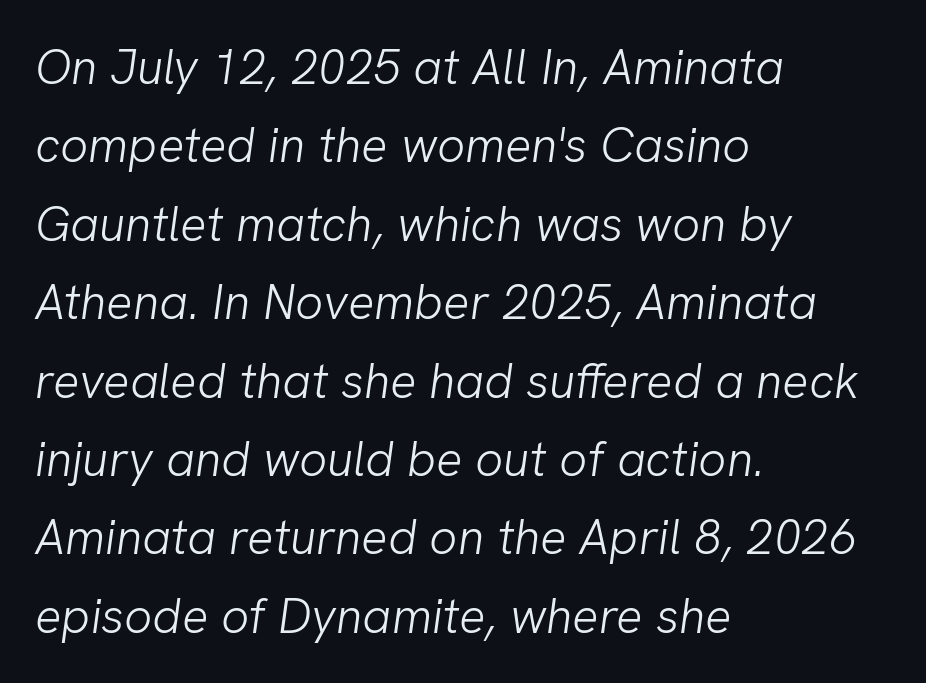
The image shows 49 px light sans-serif type; set left-aligned, normal line spacing (1.6x), normal letter spacing, not underlined; low stroke contrast and a medium x-height.
